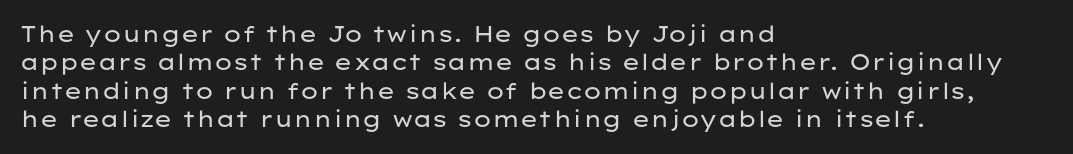
Q: Is the text bold? A: No.
Q: Is the text italic (slanted)? A: No, it is upright.
Q: Is the text underlined? A: No.
Q: How is the paragraph aligned? A: Left-aligned.
Q: Is the spacing between letters normal or unusually wide? A: Normal.
Q: Is the spacing between lines tight, normal or loose? A: Normal.
